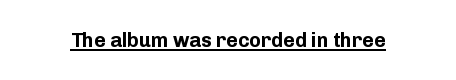
{"italic": "no", "bold": "yes", "underline": "yes", "letter_spacing": "normal", "letter_spacing_em": 0.0, "glyph_px": 20}
